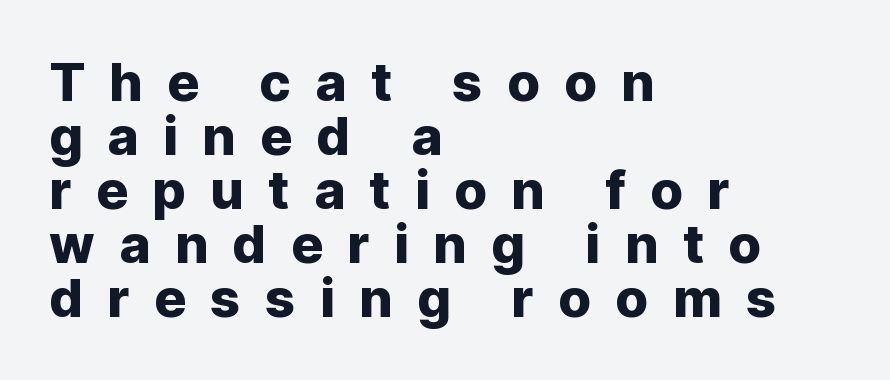
{"serif": "no", "italic": "no", "width": "normal", "stroke_contrast": "low", "x_height": "medium", "monospaced": "no", "underline": "no", "align": "left", "line_spacing": "tight", "line_spacing_ratio": 1.02, "letter_spacing": "wide", "letter_spacing_em": 0.46, "glyph_px": 53}
